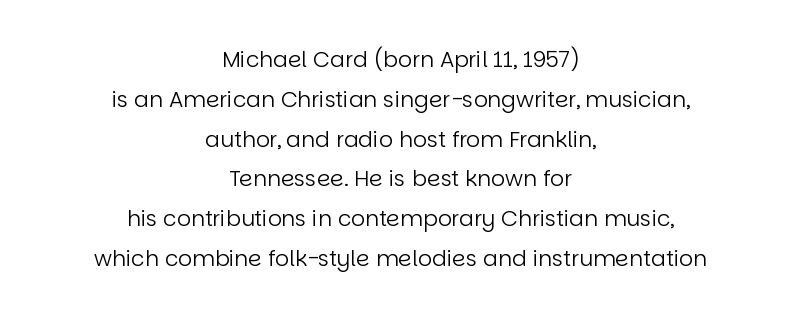
Q: Is the text bold? A: No.
Q: Is the text italic (slanted)? A: No, it is upright.
Q: Is the text underlined? A: No.
Q: How is the paragraph aligned? A: Centered.
Q: Is the spacing between letters normal or unusually wide? A: Normal.
